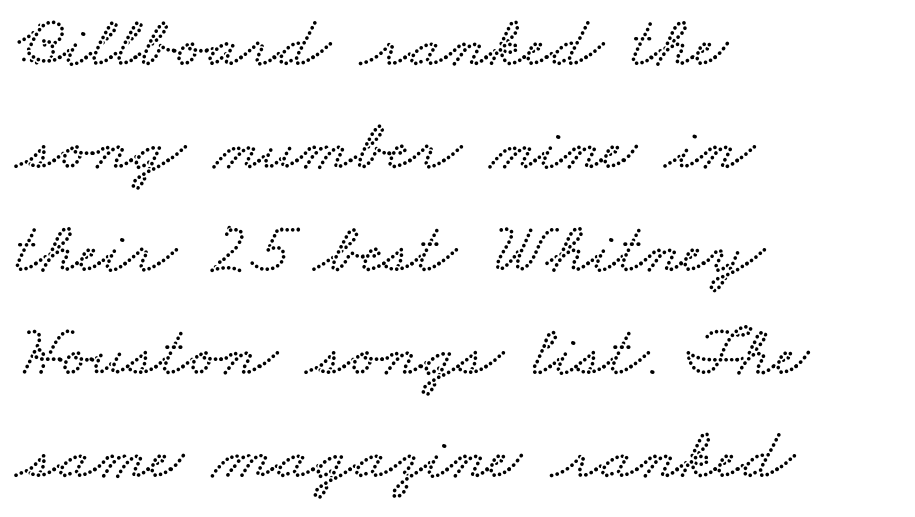
Alignment: flush left. These lines keep a tight, regular rhythm from letter to letter. Underline: absent. Does the leading feel generous? No, just average.
